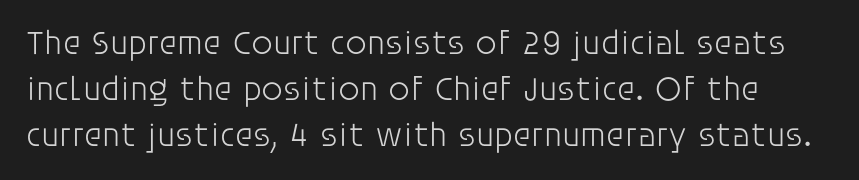
{"serif": "no", "italic": "no", "bold": "no", "weight": "light", "width": "normal", "stroke_contrast": "low", "x_height": "large", "monospaced": "no", "underline": "no", "line_spacing": "normal", "line_spacing_ratio": 1.36, "letter_spacing": "normal", "letter_spacing_em": 0.0, "glyph_px": 34}
